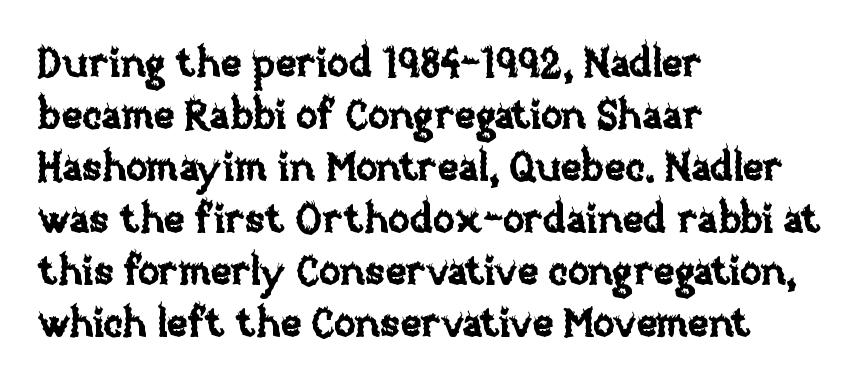
One-word summary of the alignment: left. Standard letterfit; no display-style spreading of the glyphs. A typesetter would call this proportional, since set widths differ per character. Compared with typical paragraphs, the rows here are spaced about the same. The space beneath each line is pristine and unruled.
